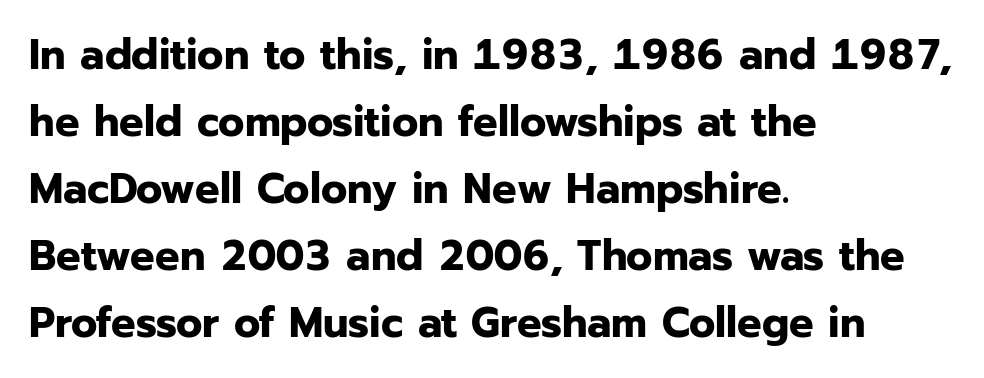
{"serif": "no", "italic": "no", "bold": "yes", "weight": "bold", "width": "normal", "stroke_contrast": "low", "x_height": "medium", "monospaced": "no", "underline": "no", "align": "left", "line_spacing": "normal", "line_spacing_ratio": 1.56, "letter_spacing": "normal", "letter_spacing_em": 0.0, "glyph_px": 43}
